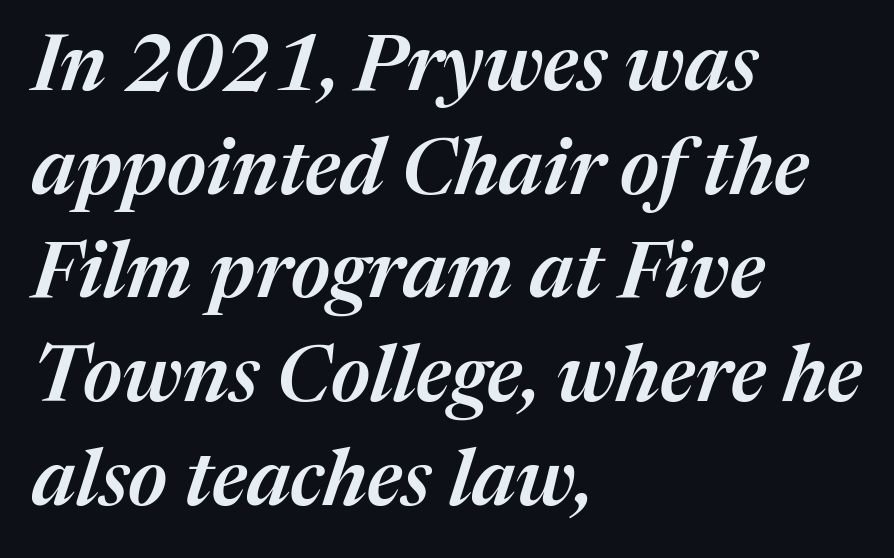
The ragged edge is on the right, which tells us the setting is flush left. Every letter is mildly thick-stroked: semibold rather than bold. The foot of each line stays bare and open. Normally led — the rows are evenly, conventionally spaced. Inter-character spacing is left at the font's built-in metrics. Yep, that's italic — everything's leaning.
